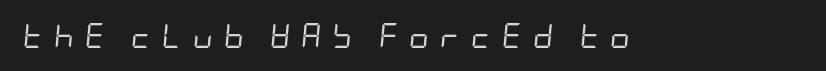
The image shows 25 px text type, italic (leaning right); set unusually wide letter spacing (+0.42 em), not underlined.
